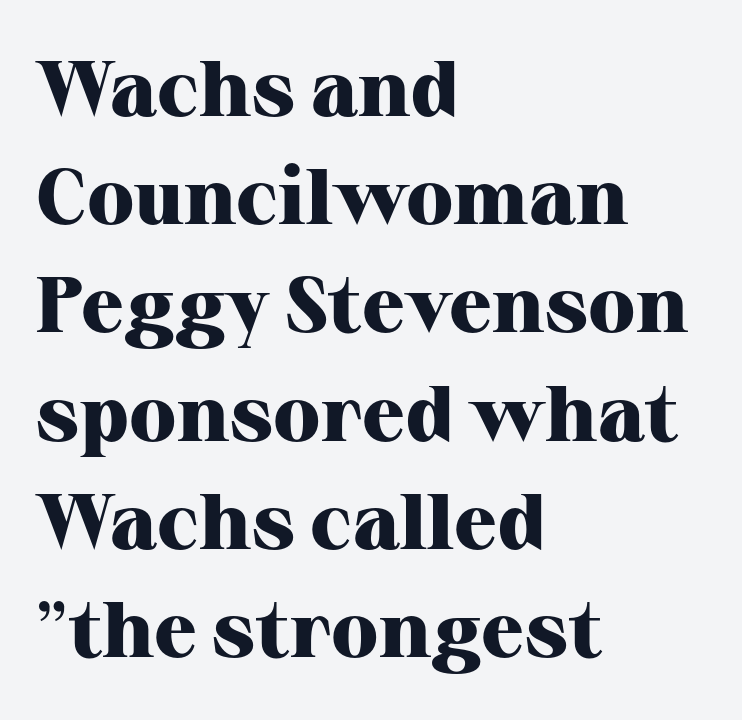
Letterform terminals end in serifs throughout the passage. The letters advance in unequal steps, a hallmark of proportional type. This rendering leaves character spacing at its baseline value. What's the leading like? Ordinary, nothing unusual.
